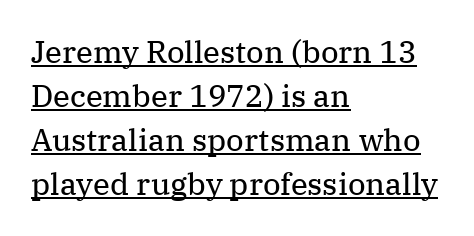
Q: Is the text bold? A: No.
Q: Is the text italic (slanted)? A: No, it is upright.
Q: Is the typeface a serif or a sans-serif typeface? A: Serif.
Q: Is the text underlined? A: Yes.
Q: How is the paragraph aligned? A: Left-aligned.
Q: Is the spacing between letters normal or unusually wide? A: Normal.
Q: Is the spacing between lines tight, normal or loose? A: Normal.
Q: Width (condensed, normal, or wide)? A: Normal.
Q: Stroke contrast? A: Medium.
Q: x-height? A: Medium.
Q: Monospaced? A: No.
